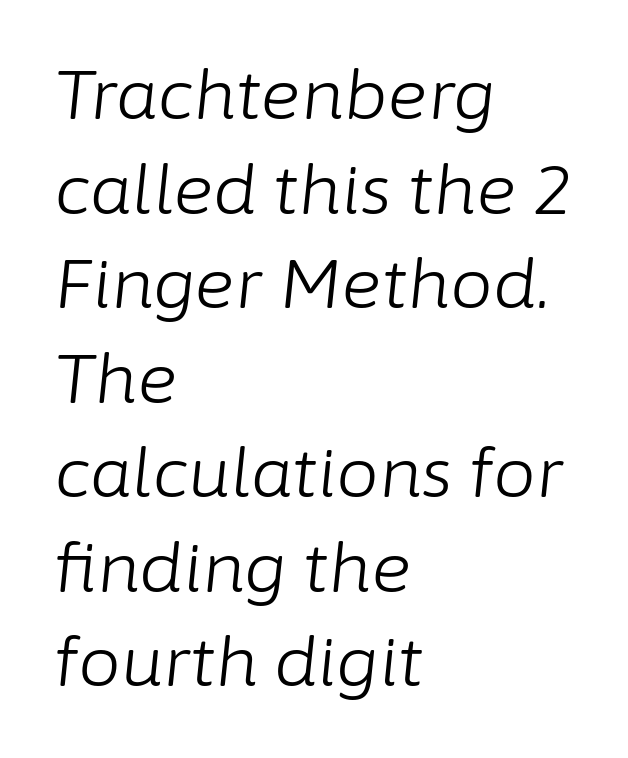
Slant detected: the letters are inclined. Beneath every word, the page is bare. Typeset ragged right — the left edge is the straight one. Caption: standard tracking, unaltered. Nothing heavy about these letters — not bold at all.
